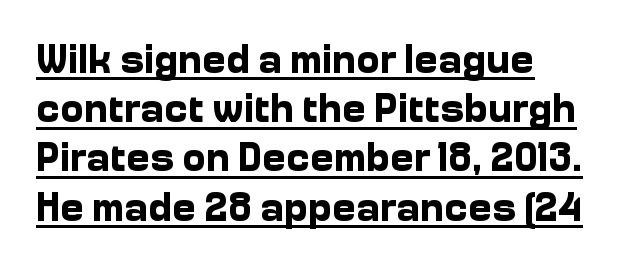
The image shows 40 px bold sans-serif type, upright; set left-aligned, line spacing 1.23x, normal letter spacing, underlined; low stroke contrast and a medium x-height.
